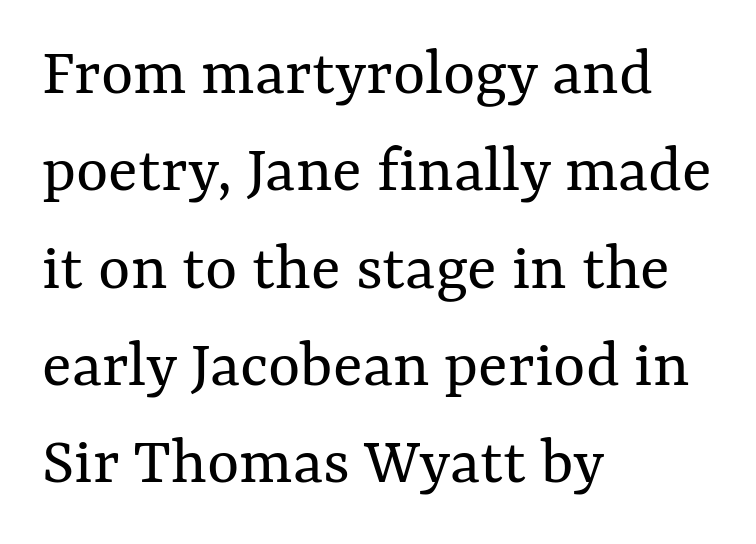
{"italic": "no", "bold": "no", "weight": "regular", "width": "normal", "stroke_contrast": "medium", "x_height": "medium", "monospaced": "no", "underline": "no", "align": "left", "line_spacing": "normal", "line_spacing_ratio": 1.41, "letter_spacing": "normal", "letter_spacing_em": 0.0, "glyph_px": 69}
